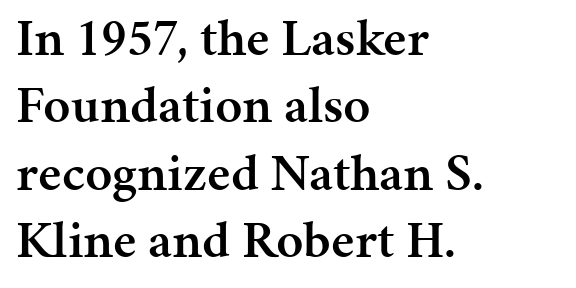
The image shows 53 px semibold serif type, upright; set left-aligned, normal line spacing (1.27x), normal letter spacing, not underlined; medium stroke contrast and a medium x-height.
